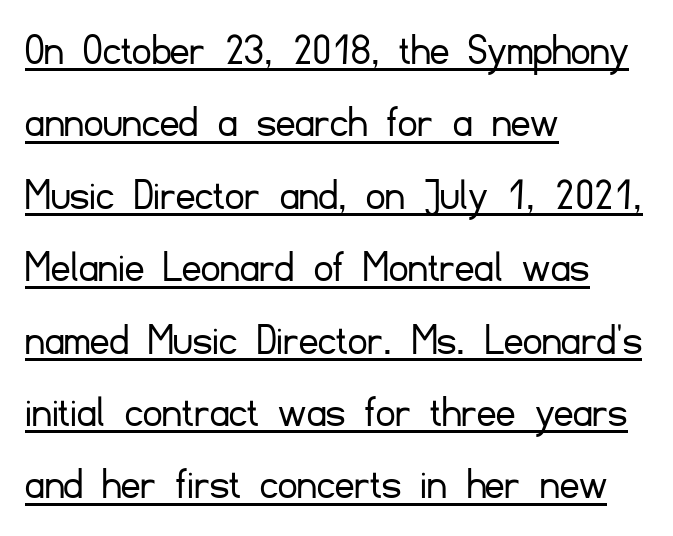
The image shows 47 px light sans-serif type, upright; set left-aligned, normal line spacing (1.54x), normal letter spacing, underlined; low stroke contrast and a small x-height.
